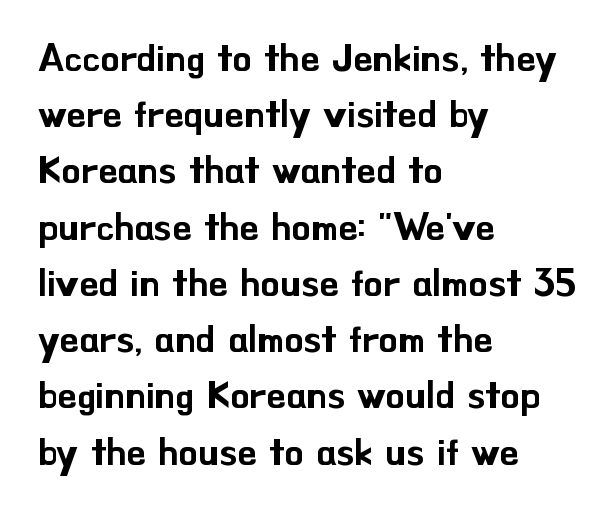
The image shows 38 px sans-serif type, upright; set left-aligned, normal line spacing (1.48x), normal letter spacing, not underlined; low stroke contrast and a small x-height.
